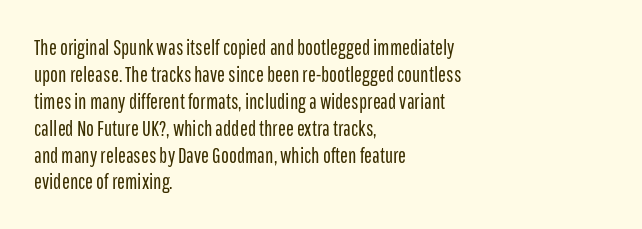
Q: Is the text bold? A: No.
Q: Is the text italic (slanted)? A: No, it is upright.
Q: Is the text underlined? A: No.
Q: How is the paragraph aligned? A: Left-aligned.
Q: Is the spacing between letters normal or unusually wide? A: Normal.
Q: Is the spacing between lines tight, normal or loose? A: Normal.
